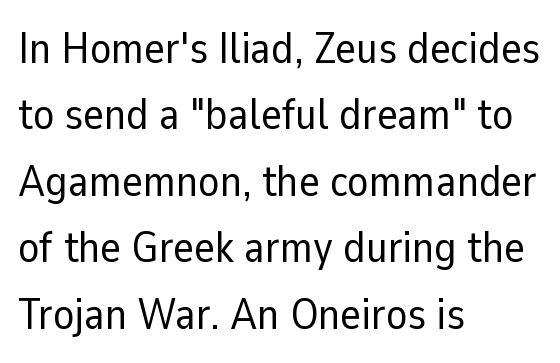
{"serif": "no", "italic": "no", "bold": "no", "weight": "regular", "width": "normal", "stroke_contrast": "low", "x_height": "medium", "monospaced": "no", "underline": "no", "align": "left", "line_spacing": "normal", "line_spacing_ratio": 1.51, "letter_spacing": "normal", "letter_spacing_em": 0.0, "glyph_px": 44}
